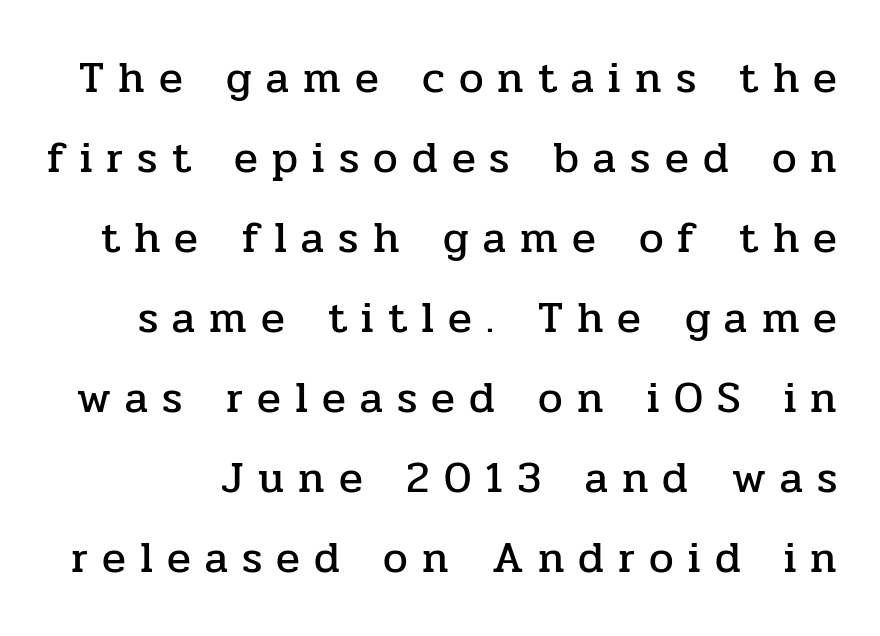
{"serif": "yes", "italic": "no", "width": "normal", "stroke_contrast": "low", "x_height": "medium", "monospaced": "no", "underline": "no", "line_spacing_ratio": 1.82, "letter_spacing": "wide", "letter_spacing_em": 0.32, "glyph_px": 44}
